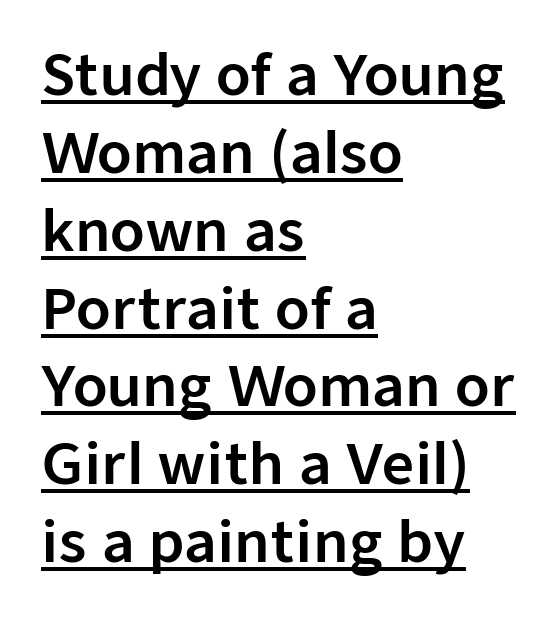
The image shows 56 px sans-serif type, upright; set left-aligned, normal line spacing (1.39x), normal letter spacing, underlined; low stroke contrast and a medium x-height.
